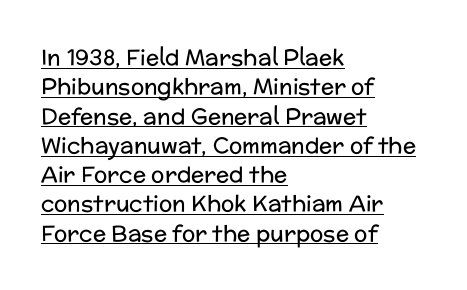
{"italic": "no", "bold": "no", "underline": "yes", "align": "left", "line_spacing": "normal", "line_spacing_ratio": 1.33, "letter_spacing": "normal", "letter_spacing_em": 0.0, "glyph_px": 22}
